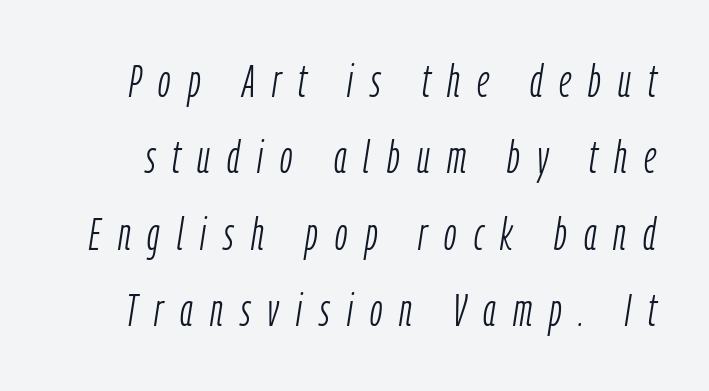
Q: Is the text bold? A: No.
Q: Is the text italic (slanted)? A: Yes, it leans right by about 9 degrees.
Q: Is the text underlined? A: No.
Q: Is the spacing between letters normal or unusually wide? A: Unusually wide.
Q: Is the spacing between lines tight, normal or loose? A: Normal.
Q: Width (condensed, normal, or wide)? A: Condensed.
Q: Stroke contrast? A: Low.
Q: x-height? A: Medium.
Q: Monospaced? A: No.
